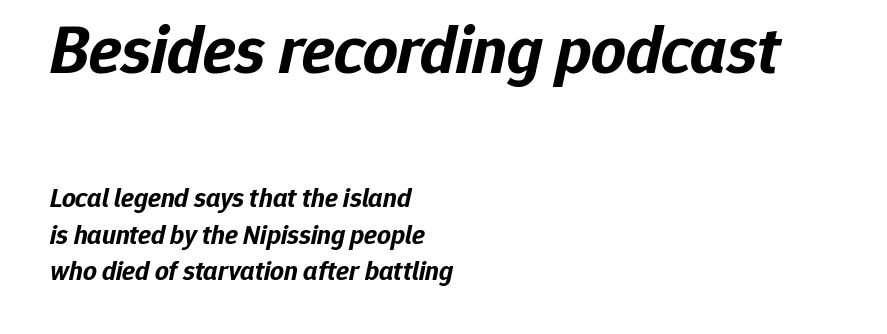
Q: Is the text bold? A: Yes.
Q: Is the text italic (slanted)? A: Yes, it leans right by about 12 degrees.
Q: Is the text underlined? A: No.
Q: How is the paragraph aligned? A: Left-aligned.
Q: Is the spacing between letters normal or unusually wide? A: Normal.
Q: Is the spacing between lines tight, normal or loose? A: Normal.
Q: Which block of text is set in a larger size, the first (top) or the second (bottom)? A: The first (top) one.
Q: Width (condensed, normal, or wide)? A: Normal.
Q: Stroke contrast? A: Low.
Q: x-height? A: Medium.
Q: Monospaced? A: No.
